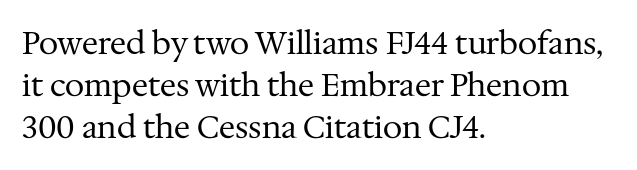
The image shows 31 px regular-weight serif type, upright; set left-aligned, normal line spacing (1.36x), normal letter spacing, not underlined; medium stroke contrast and a medium x-height.
